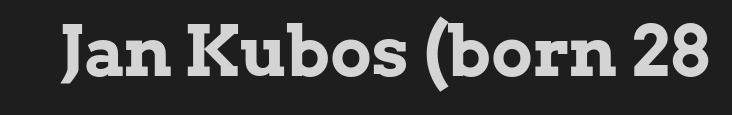
The image shows 69 px bold serif type, upright; set normal letter spacing, not underlined; low stroke contrast and a medium x-height.
